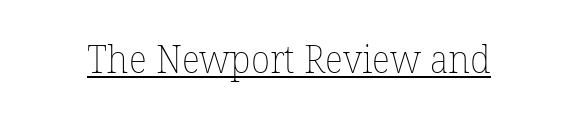
{"italic": "no", "bold": "no", "weight": "thin", "width": "normal", "stroke_contrast": "low", "x_height": "medium", "monospaced": "no", "underline": "yes", "letter_spacing": "normal", "letter_spacing_em": 0.0, "glyph_px": 39}
